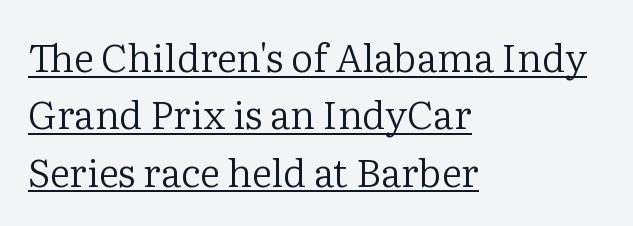
The image shows 39 px regular-weight serif type, upright; set left-aligned, normal line spacing (1.47x), normal letter spacing, underlined; low stroke contrast and a medium x-height.
